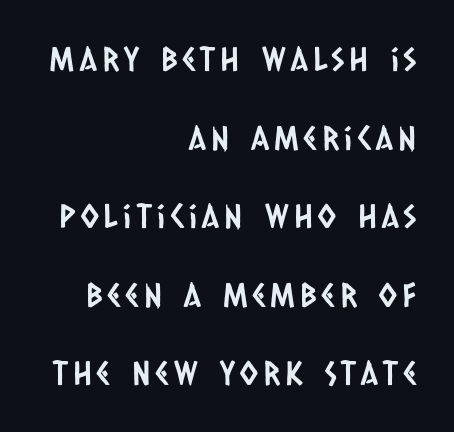
The image shows 33 px condensed sans-serif type; set right-aligned, loose line spacing (2.38x), not underlined; low stroke contrast and a large x-height.
